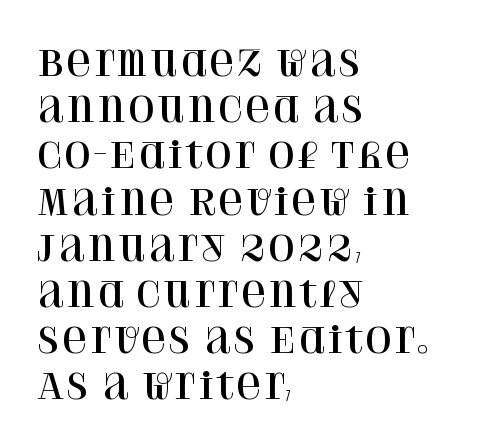
Successive baselines arrive at the customary interval. Character widths vary here, with narrow letters taking less room than wide ones. Underlining? Definitely not there. Notice how the stems are strictly vertical — no italics here.
